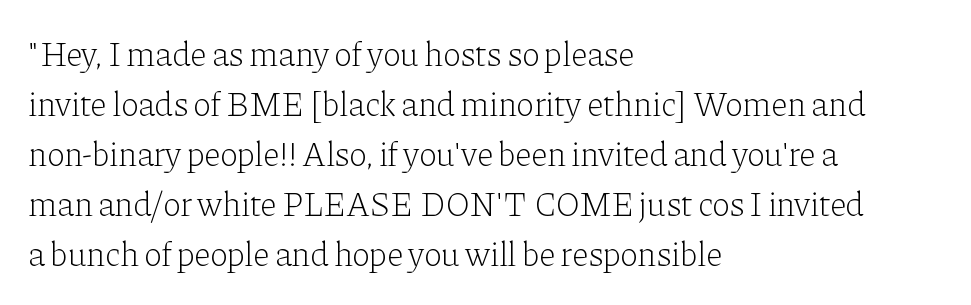
Designer's note — italics off, roman on. The line-height multiplier appears to be the usual default. Bold? No — there's no thickening of the strokes. You can tell from the footed stems that serif type was used. Short note: letters normally spaced. The lines in this sample share a left origin and differ only in where they stop.
